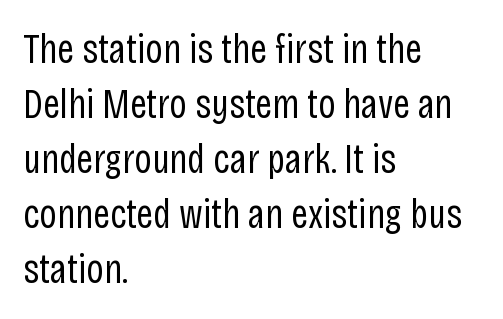
The face looks like a standard text weight, possibly lighter. Tracking here is standard; glyphs follow each other at the usual distance. Proportional: the letters do not fall into vertical columns. The type sits square on the baseline with zero lean.
